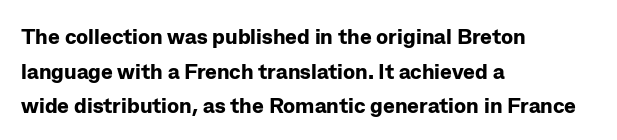
Q: Is the text bold? A: Yes.
Q: Is the text italic (slanted)? A: No, it is upright.
Q: Is the text underlined? A: No.
Q: How is the paragraph aligned? A: Left-aligned.
Q: Is the spacing between letters normal or unusually wide? A: Normal.
Q: Is the spacing between lines tight, normal or loose? A: Normal.
